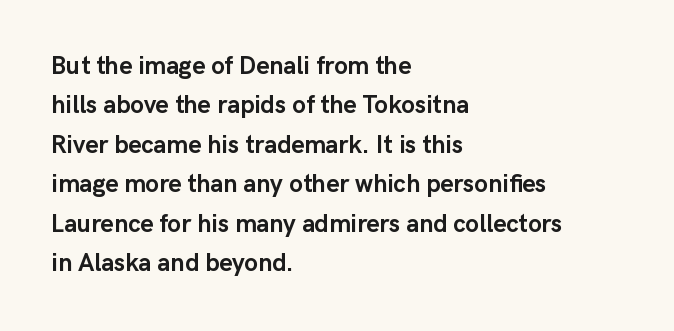
{"italic": "no", "bold": "yes", "underline": "no", "align": "left", "line_spacing": "normal", "line_spacing_ratio": 1.58, "letter_spacing": "normal", "letter_spacing_em": 0.0, "glyph_px": 25}
